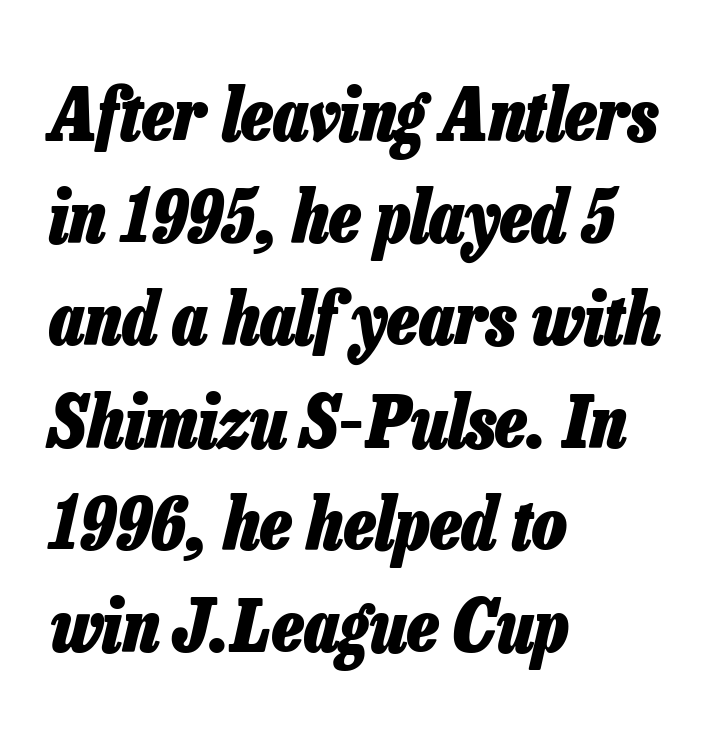
A normal amount of white space separates one row of letters from the next. Looking at the ascenders, they clearly lean. Nobody drew a line under any word here. Heft: maximum for text — a bold. A classic flush-left, rag-right setting is used for this passage. Proportional: the letters do not fall into vertical columns.
